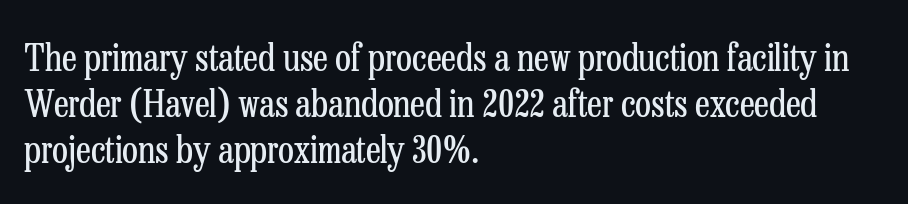
Q: Is the text bold? A: No.
Q: Is the text italic (slanted)? A: No, it is upright.
Q: Is the typeface a serif or a sans-serif typeface? A: Serif.
Q: Is the text underlined? A: No.
Q: How is the paragraph aligned? A: Left-aligned.
Q: Is the spacing between letters normal or unusually wide? A: Normal.
Q: Is the spacing between lines tight, normal or loose? A: Normal.
Q: Width (condensed, normal, or wide)? A: Condensed.
Q: Stroke contrast? A: Low.
Q: x-height? A: Medium.
Q: Monospaced? A: No.
